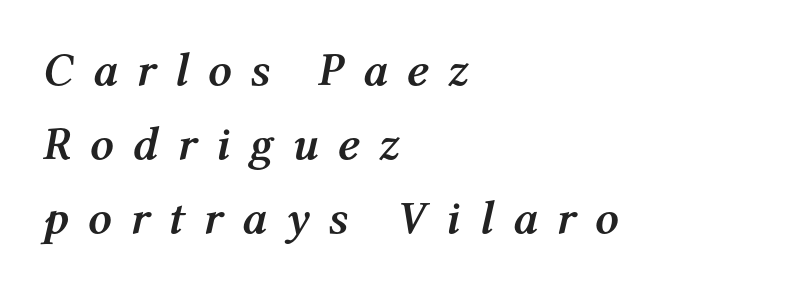
{"italic": "yes", "lean": "right", "slant_degrees": 12, "bold": "yes", "weight": "semibold", "width": "normal", "stroke_contrast": "medium", "x_height": "medium", "monospaced": "no", "underline": "no", "align": "left", "line_spacing": "normal", "line_spacing_ratio": 1.57, "letter_spacing": "wide", "letter_spacing_em": 0.4, "glyph_px": 47}
